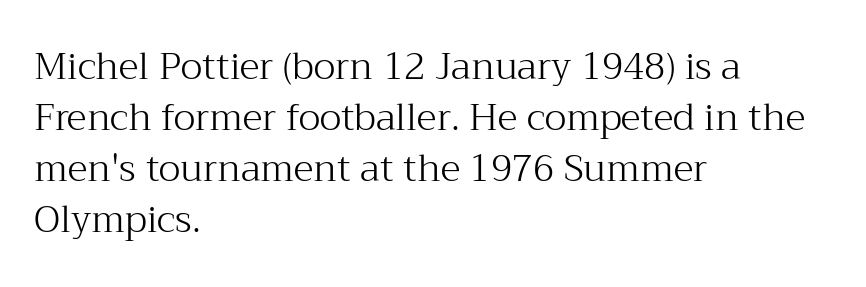
The image shows 37 px light serif type, upright; set left-aligned, normal line spacing (1.38x), normal letter spacing, not underlined; medium stroke contrast and a medium x-height.
